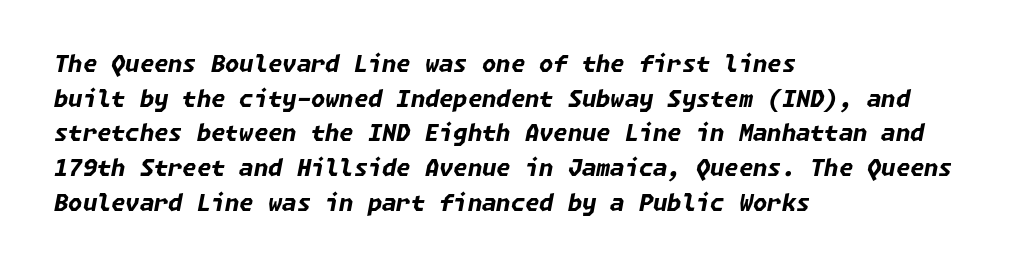
{"italic": "yes", "lean": "right", "slant_degrees": 11, "bold": "yes", "underline": "no", "align": "left", "line_spacing": "normal", "line_spacing_ratio": 1.51, "letter_spacing": "normal", "letter_spacing_em": 0.0, "glyph_px": 23}
